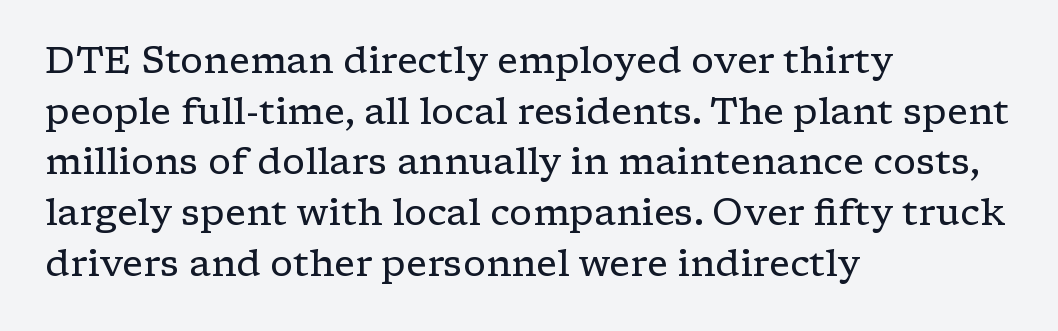
The designer went with a serif here, giving each stem small feet. The font is comparable to plain body text, perhaps lighter. Letters rest on an invisible, unmarked baseline. This rendering leaves character spacing at its baseline value. Proportional: the letters do not fall into vertical columns.
